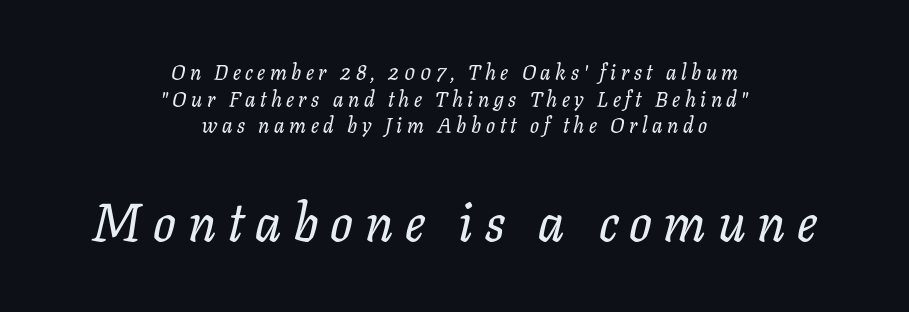
The image shows 53 px serif type, italic (leaning right); set centered, normal line spacing (1.27x), unusually wide letter spacing (+0.22 em), not underlined; the second (bottom) block is 2.52x larger; low stroke contrast and a medium x-height.
